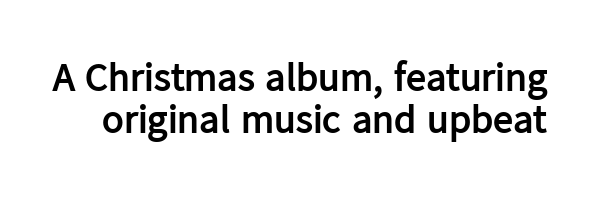
The image shows 40 px semibold sans-serif type, upright; set tight line spacing (1.04x), normal letter spacing, not underlined; low stroke contrast and a medium x-height.
